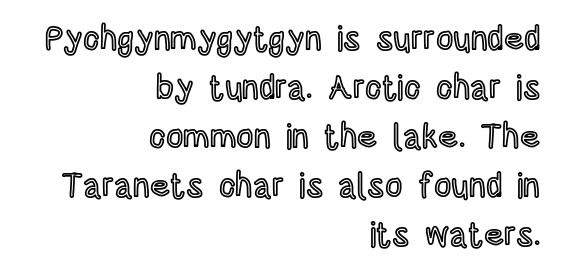
The image shows 34 px condensed type, upright; set right-aligned, normal line spacing (1.44x), normal letter spacing, not underlined; a large x-height.
